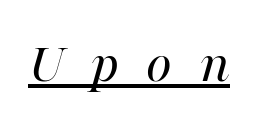
The image shows 59 px regular-weight type, italic (leaning right); set unusually wide letter spacing (+0.47 em), underlined; high stroke contrast and a medium x-height.
